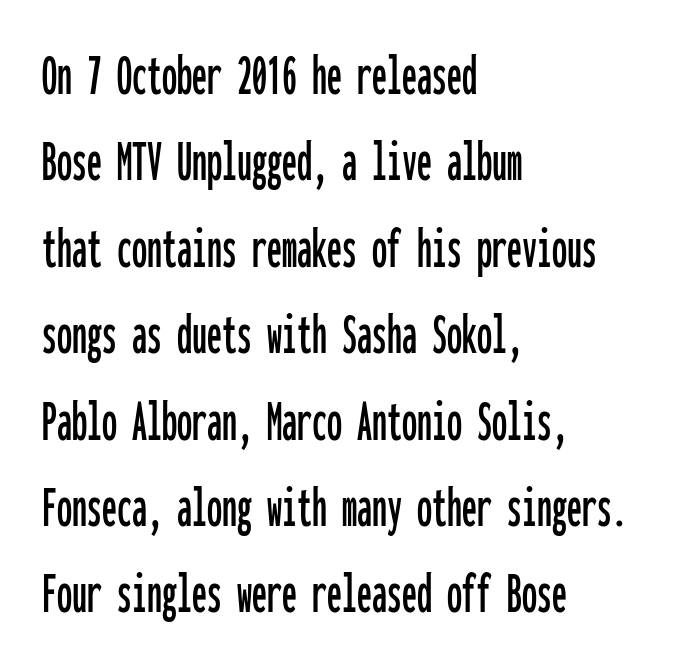
The rendering uses typewriter-style spacing with identical character cells. If you drew a line through each stem, it would be perfectly vertical. A classic flush-left, rag-right setting is used for this passage. Beneath every word, the page is bare.
